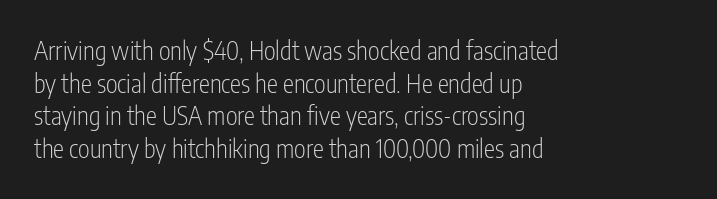
{"italic": "no", "bold": "no", "underline": "no", "align": "left", "line_spacing": "normal", "line_spacing_ratio": 1.31, "letter_spacing": "normal", "letter_spacing_em": 0.0, "glyph_px": 25}
